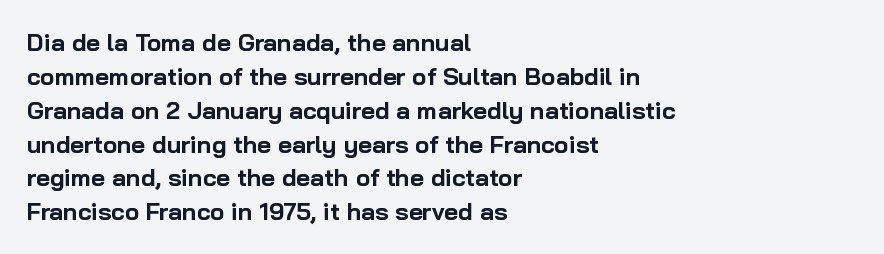
{"italic": "no", "bold": "yes", "underline": "no", "align": "left", "line_spacing": "normal", "line_spacing_ratio": 1.41, "letter_spacing": "normal", "letter_spacing_em": 0.0, "glyph_px": 24}
